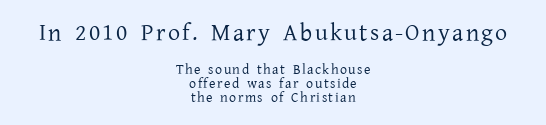
The vertical gap from one line to the next is small. Rendered with straight, roman letterforms. Where is the straight margin? There isn't one; the lines are centered. The foot of each line stays bare and open. The rendering shrinks the type as you move from the upper chunk to the lower.
